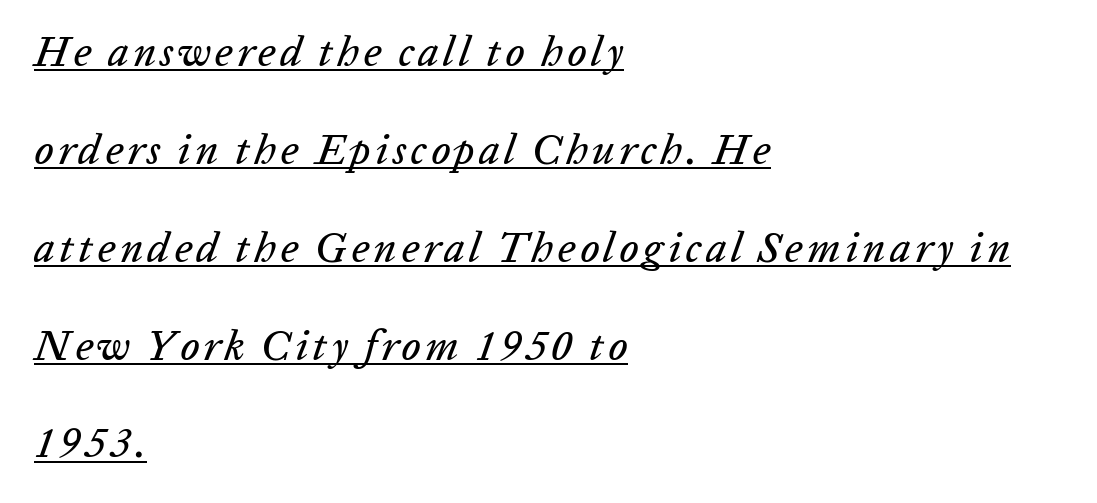
Q: Is the text italic (slanted)? A: Yes, it leans right by about 20 degrees.
Q: Is the text underlined? A: Yes.
Q: How is the paragraph aligned? A: Left-aligned.
Q: Is the spacing between lines tight, normal or loose? A: Loose.
Q: Width (condensed, normal, or wide)? A: Normal.
Q: Stroke contrast? A: Low.
Q: x-height? A: Medium.
Q: Monospaced? A: No.
